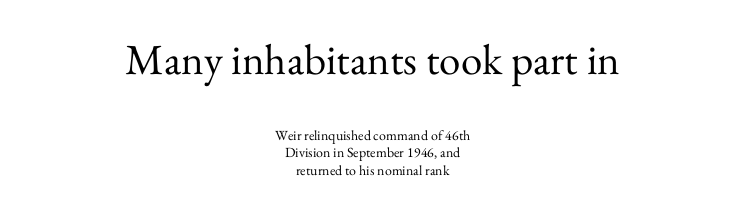
{"serif": "yes", "italic": "no", "bold": "no", "weight": "regular", "width": "normal", "stroke_contrast": "medium", "x_height": "small", "monospaced": "no", "underline": "no", "align": "center", "line_spacing": "normal", "line_spacing_ratio": 1.26, "letter_spacing": "normal", "letter_spacing_em": 0.0, "larger_block": "first", "size_ratio": 3.07, "glyph_px": 43}
